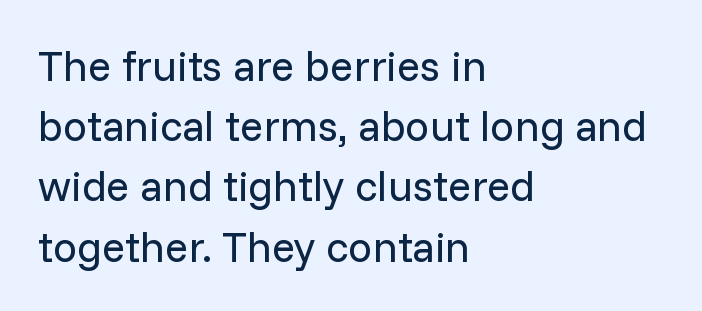
{"serif": "no", "italic": "no", "bold": "no", "weight": "regular", "width": "normal", "stroke_contrast": "low", "x_height": "medium", "monospaced": "no", "underline": "no", "align": "left", "line_spacing": "normal", "line_spacing_ratio": 1.4, "letter_spacing": "normal", "letter_spacing_em": 0.0, "glyph_px": 43}
